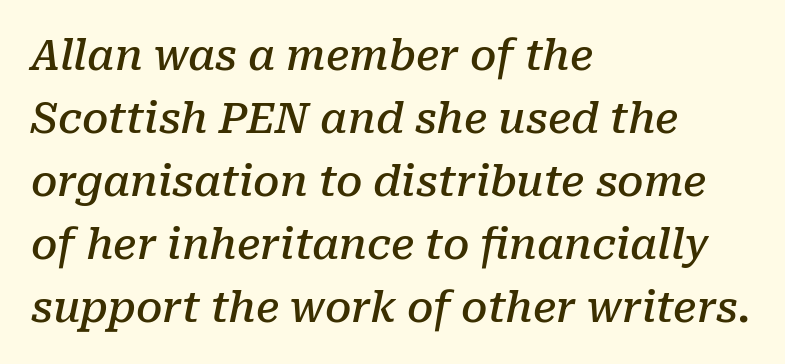
{"serif": "yes", "italic": "yes", "lean": "right", "slant_degrees": 10, "bold": "semi", "weight": "semibold", "width": "normal", "stroke_contrast": "low", "x_height": "medium", "monospaced": "no", "underline": "no", "align": "left", "line_spacing": "normal", "line_spacing_ratio": 1.5, "letter_spacing": "normal", "letter_spacing_em": 0.0, "glyph_px": 42}
